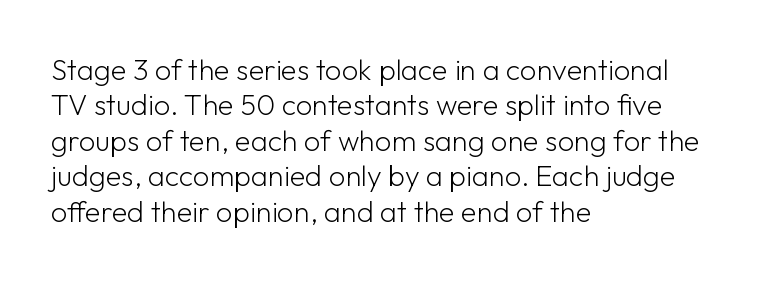
{"serif": "no", "italic": "no", "bold": "no", "weight": "light", "width": "normal", "stroke_contrast": "low", "x_height": "medium", "monospaced": "no", "underline": "no", "align": "left", "line_spacing_ratio": 1.22, "letter_spacing": "normal", "letter_spacing_em": 0.0, "glyph_px": 29}
